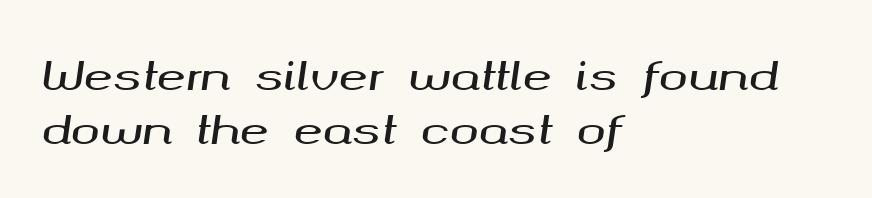
An italicized treatment has been applied to the whole sample. Varying glyph widths throughout — classic text-font behaviour. Check the space under the baseline: it is left empty. A student would call this left alignment; a typographer would say flush left, rag right. The face used here is rendered with its standard letterfit.
